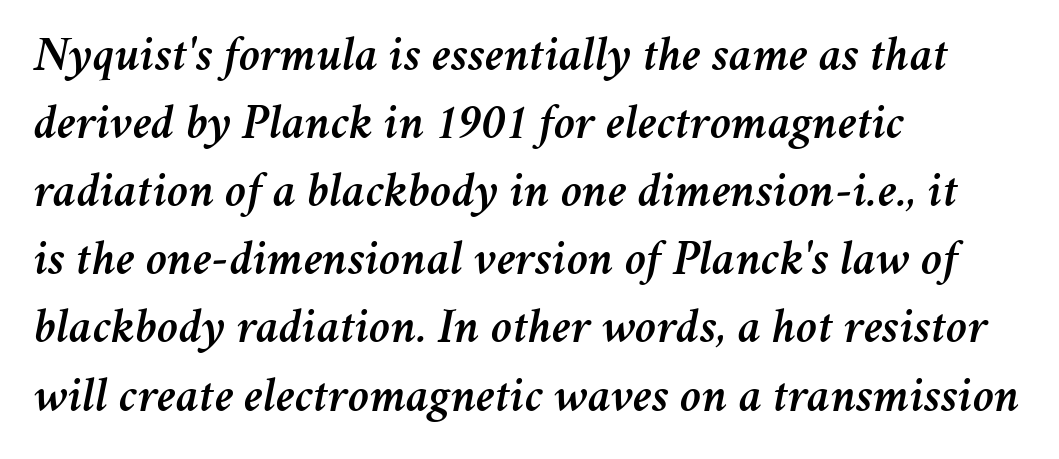
{"italic": "yes", "lean": "right", "slant_degrees": 11, "width": "normal", "stroke_contrast": "medium", "x_height": "medium", "monospaced": "no", "underline": "no", "align": "left", "line_spacing": "normal", "line_spacing_ratio": 1.39, "letter_spacing": "normal", "letter_spacing_em": 0.0, "glyph_px": 49}
